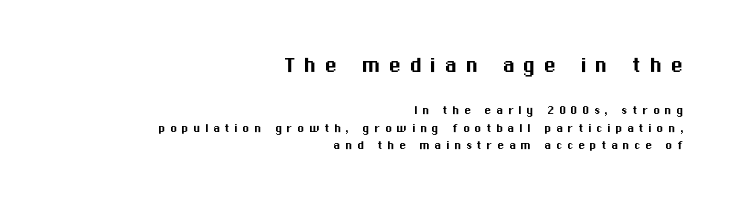
Q: Is the text italic (slanted)? A: No, it is upright.
Q: Is the text underlined? A: No.
Q: How is the paragraph aligned? A: Right-aligned.
Q: Is the spacing between letters normal or unusually wide? A: Unusually wide.
Q: Which block of text is set in a larger size, the first (top) or the second (bottom)? A: The first (top) one.
